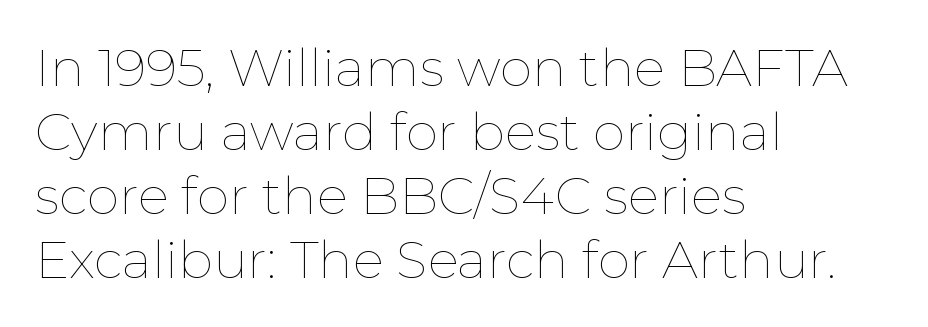
The image shows 52 px thin type, upright; set left-aligned, line spacing 1.23x, normal letter spacing, not underlined; low stroke contrast and a medium x-height.
